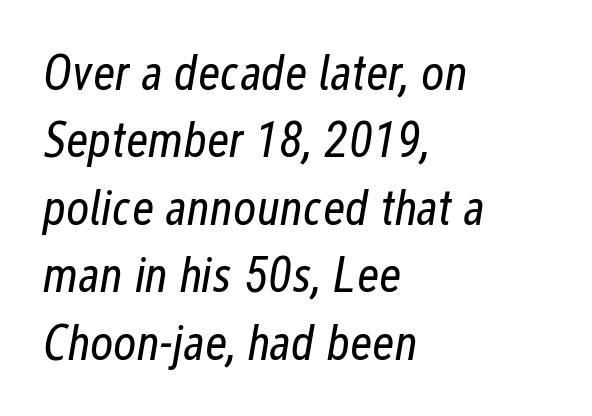
The image shows 50 px regular-weight, condensed type, italic (leaning right); set left-aligned, normal line spacing (1.35x), normal letter spacing, not underlined; low stroke contrast and a medium x-height.
